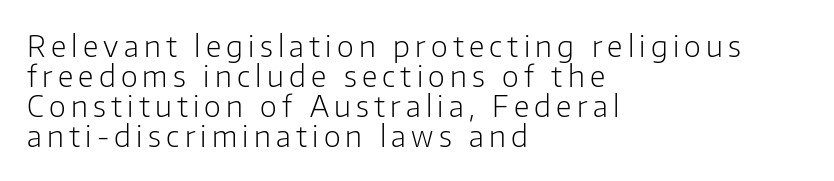
{"serif": "no", "italic": "no", "bold": "no", "weight": "light", "width": "normal", "stroke_contrast": "low", "x_height": "medium", "monospaced": "no", "underline": "no", "align": "left", "line_spacing": "tight", "line_spacing_ratio": 1.03, "glyph_px": 29}
